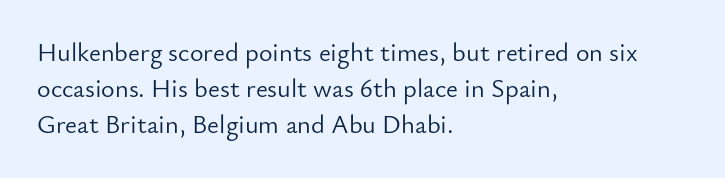
The image shows 26 px text type, upright; set left-aligned, normal line spacing (1.38x), normal letter spacing, not underlined.
